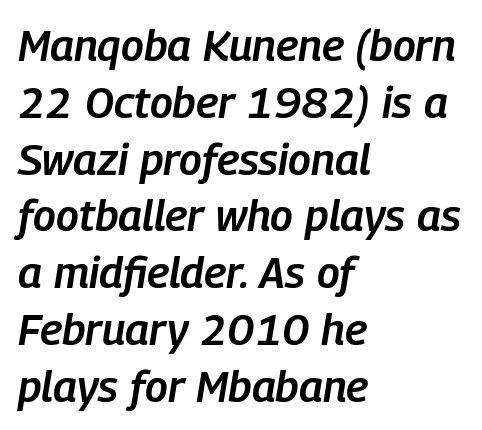
{"italic": "yes", "lean": "right", "slant_degrees": 9, "bold": "semi", "weight": "semibold", "width": "condensed", "stroke_contrast": "low", "x_height": "medium", "monospaced": "no", "underline": "no", "align": "left", "line_spacing": "normal", "line_spacing_ratio": 1.29, "letter_spacing": "normal", "letter_spacing_em": 0.0, "glyph_px": 44}
